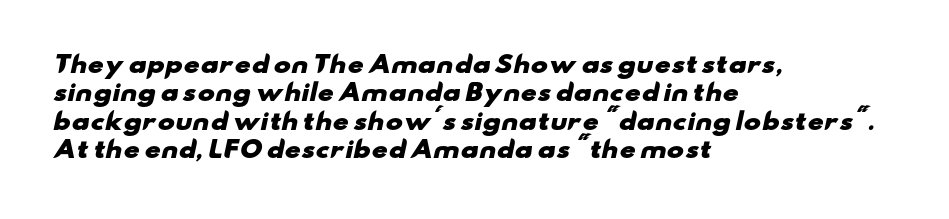
Words appear dense and cohesive because spacing is normal. A classic flush-left, rag-right setting is used for this passage. No word sits above an underline. The sample has been set heavy, in full bold.
